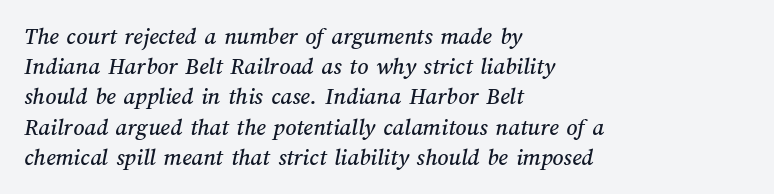
Q: Is the text underlined? A: No.
Q: How is the paragraph aligned? A: Left-aligned.
Q: Is the spacing between letters normal or unusually wide? A: Normal.
Q: Is the spacing between lines tight, normal or loose? A: Normal.
